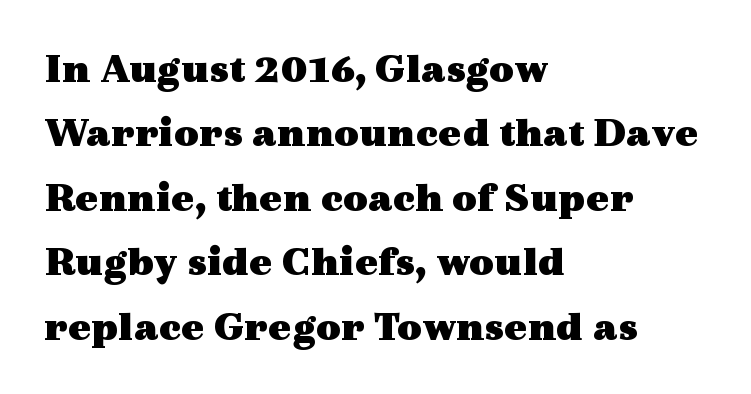
Tracking here is standard; glyphs follow each other at the usual distance. The setting favours the left margin, as ordinary paragraphs usually do. Small tapered or slab feet sit at the stroke ends, so this counts as serif. The rendering uses a moderate line-height, typical for paragraphs.
